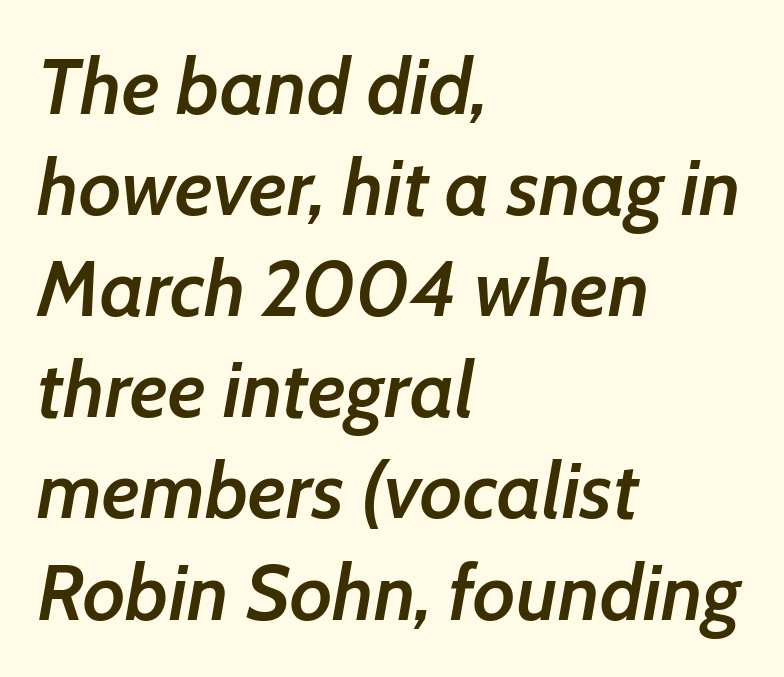
Q: Is the text bold? A: Semi-bold.
Q: Is the text italic (slanted)? A: Yes, it leans right by about 7 degrees.
Q: Is the text underlined? A: No.
Q: How is the paragraph aligned? A: Left-aligned.
Q: Is the spacing between letters normal or unusually wide? A: Normal.
Q: Is the spacing between lines tight, normal or loose? A: Normal.
Q: Width (condensed, normal, or wide)? A: Normal.
Q: Stroke contrast? A: Low.
Q: x-height? A: Medium.
Q: Monospaced? A: No.
